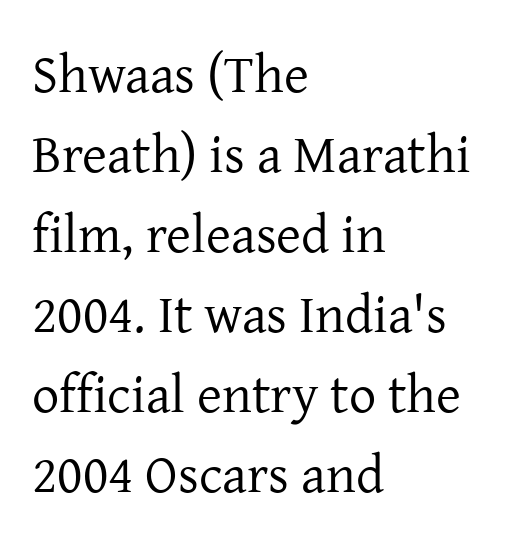
The image shows 54 px regular-weight serif type, upright; set left-aligned, normal line spacing (1.48x), normal letter spacing, not underlined; low stroke contrast and a medium x-height.
